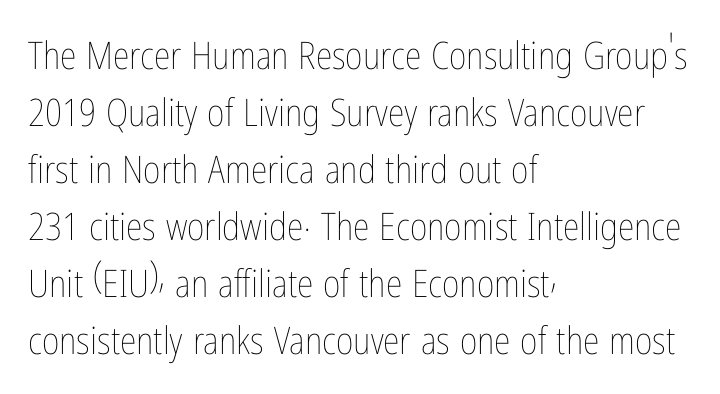
Q: Is the text bold? A: No.
Q: Is the text italic (slanted)? A: No, it is upright.
Q: Is the text underlined? A: No.
Q: How is the paragraph aligned? A: Left-aligned.
Q: Is the spacing between letters normal or unusually wide? A: Normal.
Q: Is the spacing between lines tight, normal or loose? A: Normal.
Q: Width (condensed, normal, or wide)? A: Condensed.
Q: Stroke contrast? A: Low.
Q: x-height? A: Medium.
Q: Monospaced? A: No.
